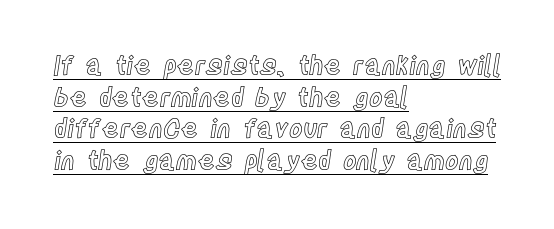
The image shows 26 px text type; set left-aligned, line spacing 1.22x, normal letter spacing, underlined.
